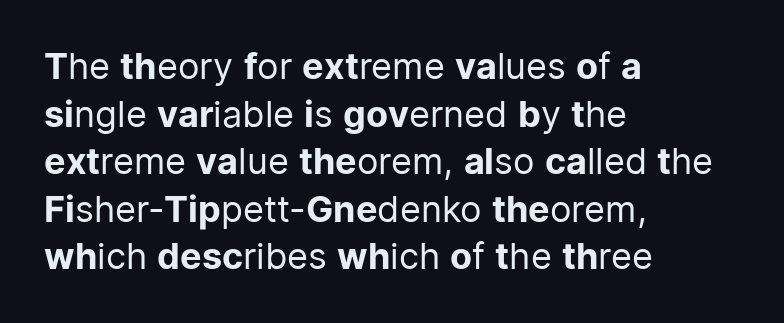
{"serif": "no", "italic": "no", "bold": "no", "weight": "regular", "width": "normal", "stroke_contrast": "low", "x_height": "medium", "monospaced": "no", "underline": "no", "align": "left", "line_spacing": "normal", "line_spacing_ratio": 1.32, "letter_spacing": "normal", "letter_spacing_em": 0.0, "glyph_px": 36}
